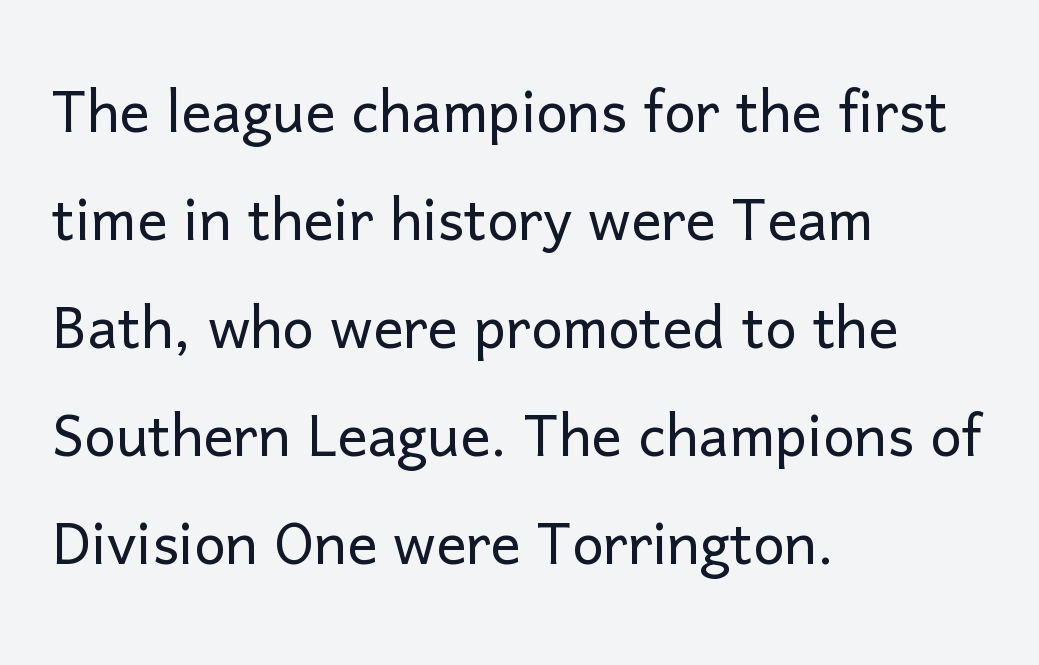
The image shows 75 px light sans-serif type, upright; set left-aligned, normal line spacing (1.44x), normal letter spacing, not underlined; low stroke contrast and a medium x-height.
